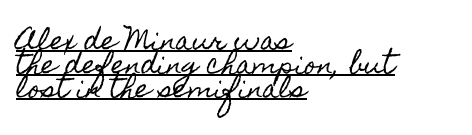
What decoration does the sample have? An underline. The rendering uses a small line-height, squeezing the rows. The compositor pushed each line to the left boundary. Observe the ordinary spacing: letters are neighbours, not strangers.
